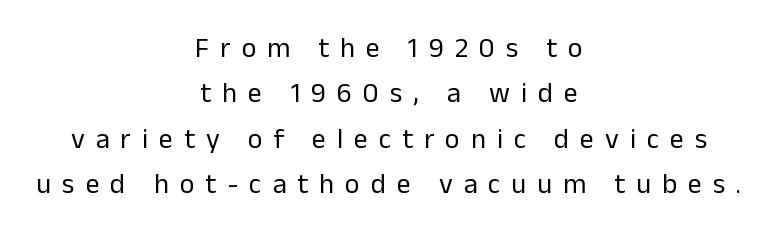
{"serif": "no", "italic": "no", "bold": "no", "weight": "regular", "width": "normal", "stroke_contrast": "low", "x_height": "medium", "monospaced": "no", "underline": "no", "align": "center", "line_spacing": "normal", "line_spacing_ratio": 1.62, "letter_spacing": "wide", "letter_spacing_em": 0.39, "glyph_px": 28}
